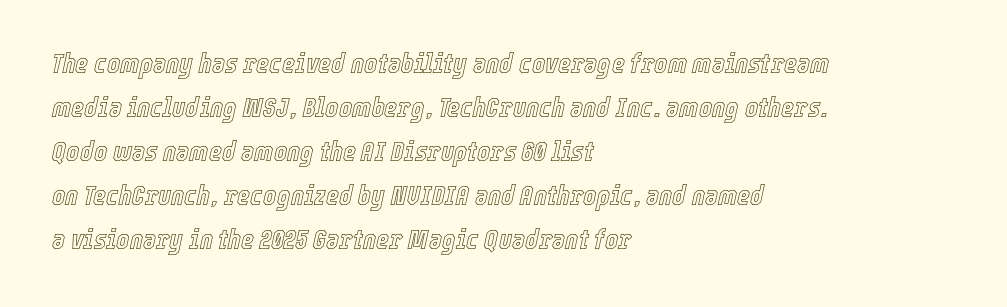
{"italic": "yes", "lean": "right", "slant_degrees": 12, "width": "condensed", "x_height": "medium", "monospaced": "no", "underline": "no", "align": "left", "line_spacing": "normal", "line_spacing_ratio": 1.57, "letter_spacing": "normal", "letter_spacing_em": 0.0, "glyph_px": 28}
